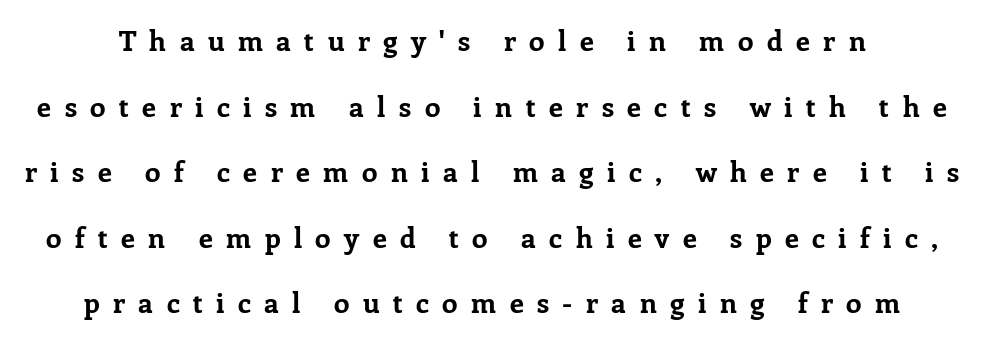
You can tell it's not italic because the verticals are truly vertical. Caption: bold face, heavy strokes. The passage shown is not underscored anywhere. The lines are spread far apart with generous leading.
